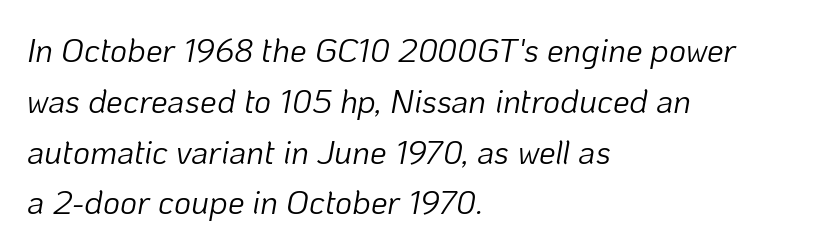
Each row of text sits above clean, open space. Leftover space on each line is placed entirely after the last word. When letters slant like this, we call the style italic. Regular leading.
